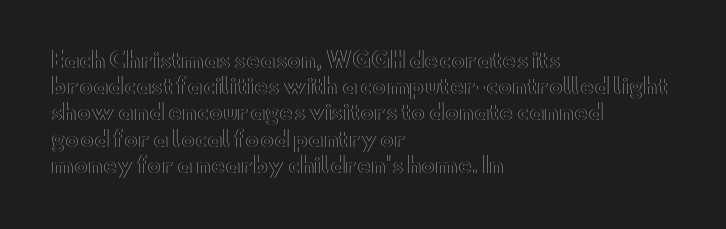
The image shows 21 px text type, upright; set left-aligned, normal line spacing (1.25x), normal letter spacing, not underlined.
